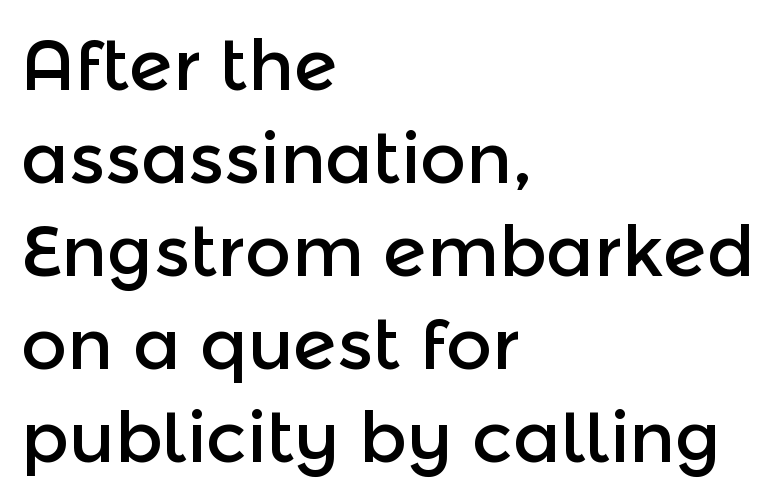
Q: Is the text italic (slanted)? A: No, it is upright.
Q: Is the typeface a serif or a sans-serif typeface? A: Sans-serif.
Q: Is the text underlined? A: No.
Q: How is the paragraph aligned? A: Left-aligned.
Q: Is the spacing between letters normal or unusually wide? A: Normal.
Q: Is the spacing between lines tight, normal or loose? A: Normal.
Q: Width (condensed, normal, or wide)? A: Normal.
Q: x-height? A: Medium.
Q: Monospaced? A: No.
